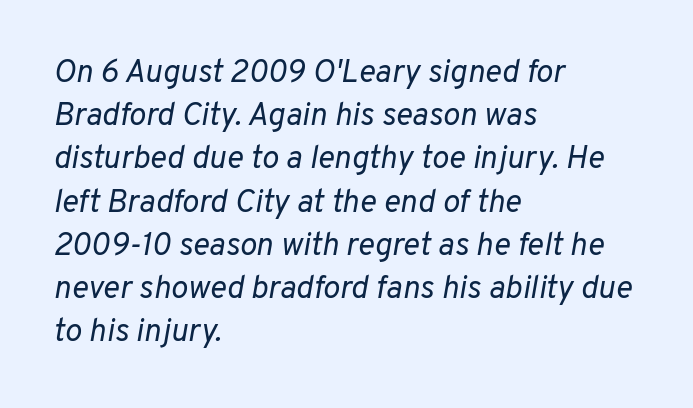
The image shows 32 px regular-weight type, italic (leaning right); set left-aligned, normal line spacing (1.35x), normal letter spacing, not underlined; low stroke contrast and a medium x-height.
